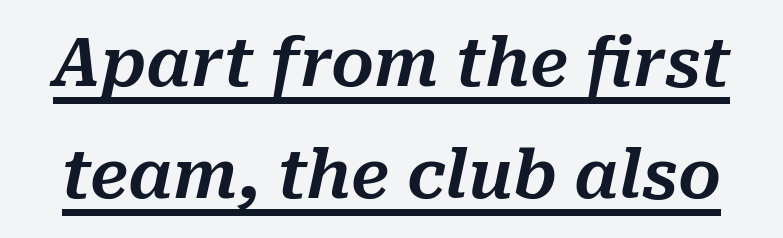
{"italic": "yes", "lean": "right", "slant_degrees": 10, "width": "normal", "stroke_contrast": "medium", "x_height": "medium", "monospaced": "no", "underline": "yes", "line_spacing": "normal", "line_spacing_ratio": 1.67, "letter_spacing": "normal", "letter_spacing_em": 0.0, "glyph_px": 67}
